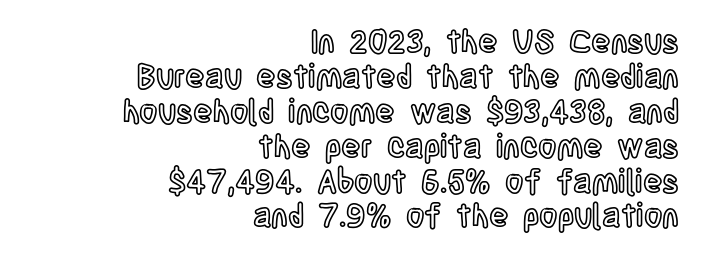
Decoration check: the copy has no underline. Regarding leading, the lines here are crowded together. Casual observation: everything's shoved over to the right. You can tell it's not italic because the verticals are truly vertical. Do the characters align in a grid? No, the font is proportional.
